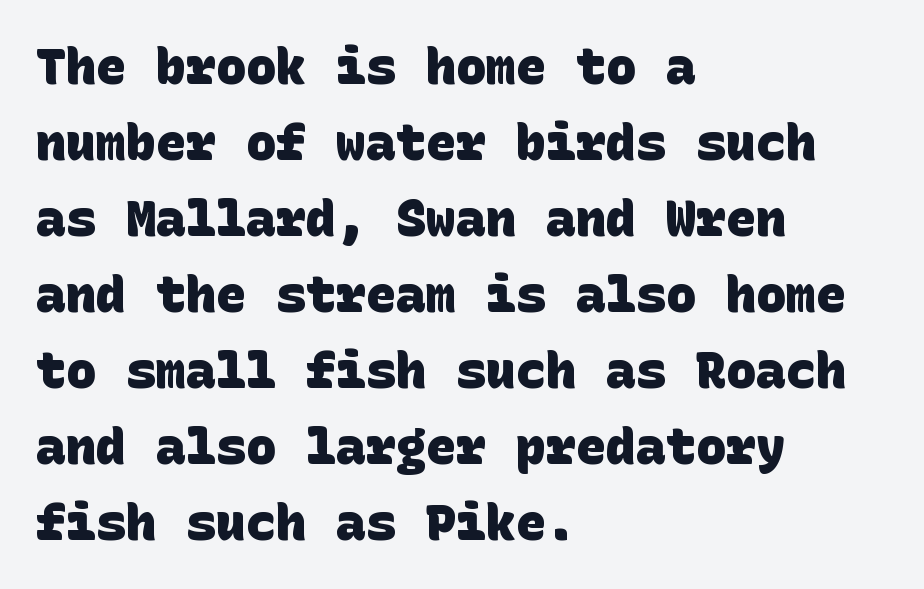
Decoration check: the copy has no underline. Normally led — the rows are evenly, conventionally spaced. The letterforms sit shoulder to shoulder at normal distance. Horizontally, the lines are justified to the leading edge only. Classification — sans serif. The sample has been set heavy, in full bold.
